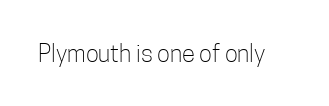
Only glyphs here, with clear space below each row. Notice how the stems are strictly vertical — no italics here. Between one letter and the next there's only the usual sliver of space. Is this a heavy cut? Hardly; it is regular or lighter.
